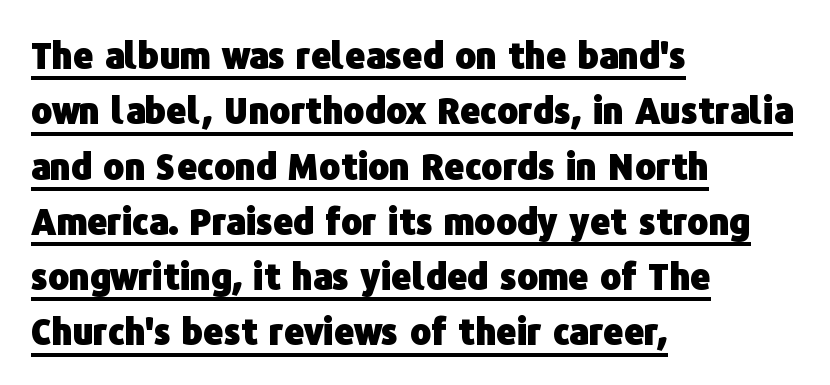
The image shows 35 px heavy sans-serif type, upright; set left-aligned, normal line spacing (1.58x), normal letter spacing, underlined; low stroke contrast and a medium x-height.
